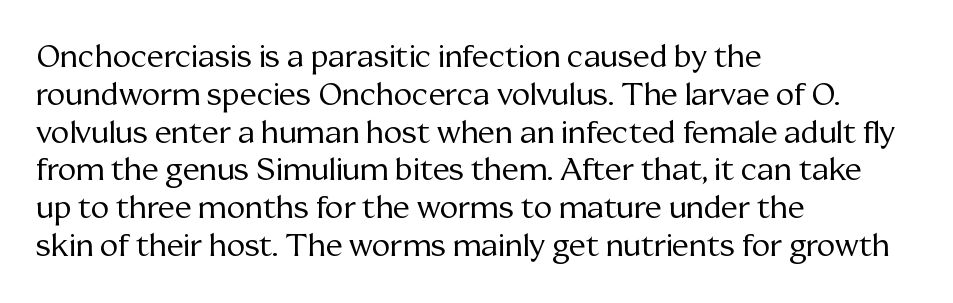
{"serif": "yes", "italic": "no", "bold": "no", "weight": "regular", "width": "normal", "stroke_contrast": "medium", "x_height": "medium", "monospaced": "no", "underline": "no", "align": "left", "line_spacing_ratio": 1.22, "letter_spacing": "normal", "letter_spacing_em": 0.0, "glyph_px": 31}
